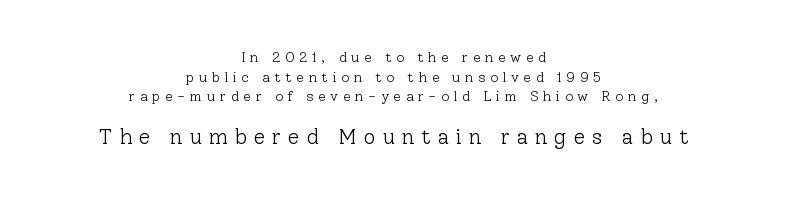
{"italic": "no", "bold": "no", "underline": "no", "align": "center", "line_spacing": "normal", "line_spacing_ratio": 1.41, "letter_spacing": "wide", "letter_spacing_em": 0.33, "larger_block": "second", "size_ratio": 1.5, "glyph_px": 21}
